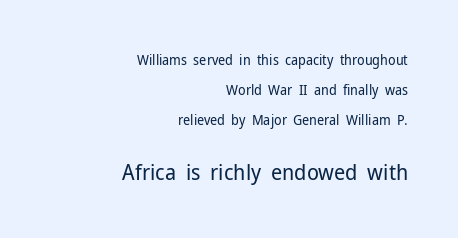
The image shows 22 px text type, upright; set right-aligned, loose line spacing (2.14x), normal letter spacing, not underlined; the second (bottom) block is 1.57x larger.
